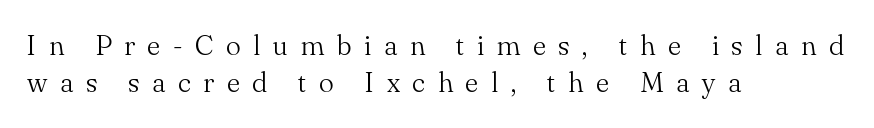
{"serif": "yes", "italic": "no", "bold": "no", "weight": "light", "width": "normal", "stroke_contrast": "medium", "x_height": "small", "monospaced": "no", "underline": "no", "align": "left", "line_spacing": "normal", "line_spacing_ratio": 1.33, "letter_spacing": "wide", "letter_spacing_em": 0.45, "glyph_px": 28}
